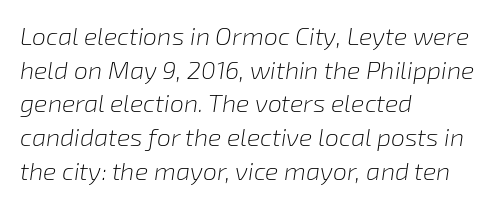
The line texture is even and compact thanks to regular tracking. Interline gaps are of average width in this sample. No heavy texture on the line: the type isn't bold. Plain, unruled lines of type.
